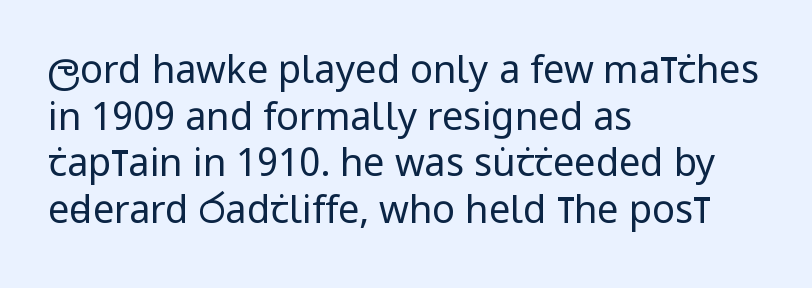
Quick note: not italic, upright. Words appear dense and cohesive because spacing is normal. Is this a fixed-width face? No — the glyphs have proportional, varying widths. Unlike a traditional serif, this face leaves its strokes unadorned.
